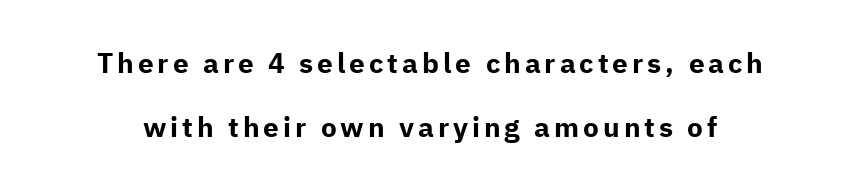
Regarding leading, the lines here are spaced well apart. To sum up the face: it is a sans, with no serifs. Heavy-handed strokes throughout: this text is bold. Notice how the stems are strictly vertical — no italics here. Varying glyph widths throughout — classic text-font behaviour. Glance below the letters and you will spot only blank space.
